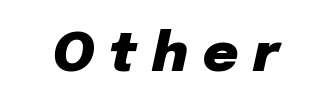
{"italic": "yes", "lean": "right", "slant_degrees": 12, "bold": "yes", "weight": "heavy", "width": "normal", "stroke_contrast": "low", "x_height": "medium", "monospaced": "no", "underline": "no", "letter_spacing": "wide", "letter_spacing_em": 0.28, "glyph_px": 54}
